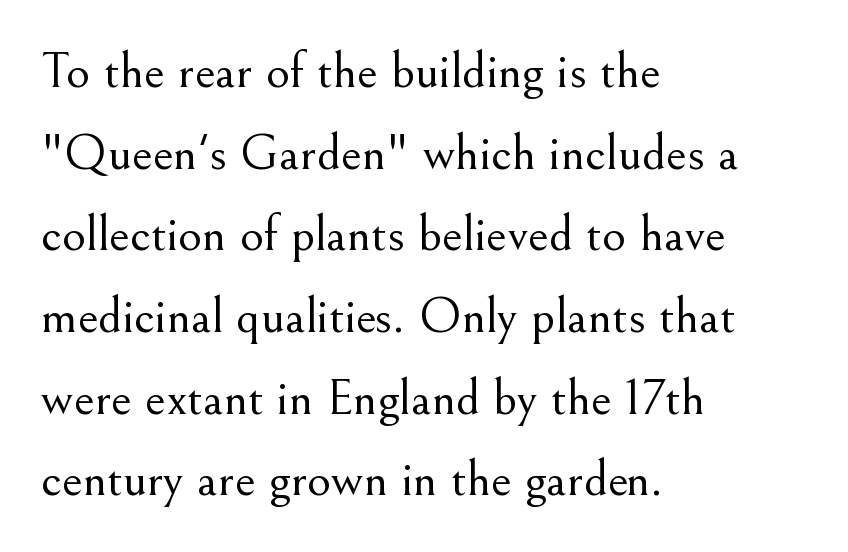
{"serif": "yes", "italic": "no", "bold": "no", "weight": "light", "width": "normal", "stroke_contrast": "medium", "x_height": "small", "monospaced": "no", "underline": "no", "align": "left", "line_spacing": "normal", "line_spacing_ratio": 1.57, "letter_spacing": "normal", "letter_spacing_em": 0.0, "glyph_px": 52}
